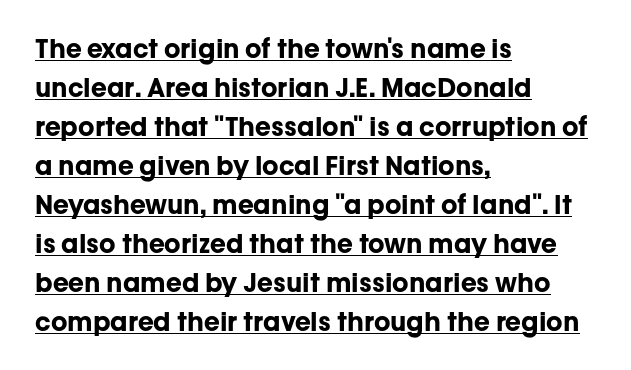
The image shows 26 px bold type, upright; set left-aligned, normal line spacing (1.5x), normal letter spacing, underlined.
